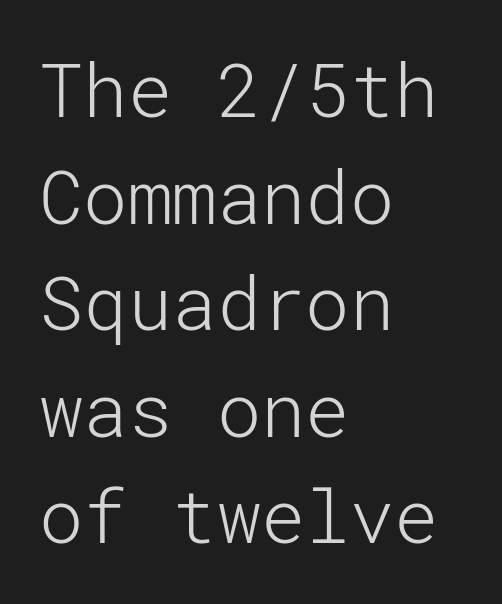
Regarding leading, the lines here are spaced in the standard way. Letterform terminals end flat and unadorned throughout the passage. The letterforms sit shoulder to shoulder at normal distance. The specimen omits any rule beneath the text block's lines. Posture: straight, roman, zero tilt.
